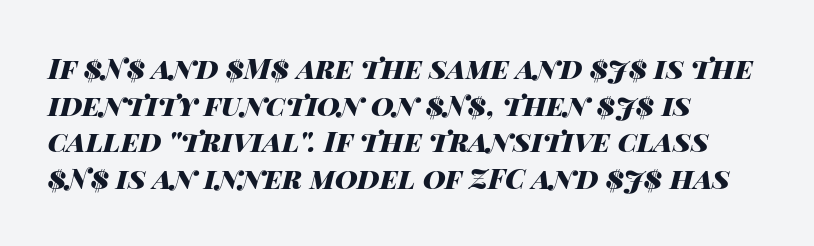
The image shows 28 px heavy, wide type, italic (leaning right); set left-aligned, normal line spacing (1.31x), normal letter spacing, not underlined; high stroke contrast and a large x-height.
